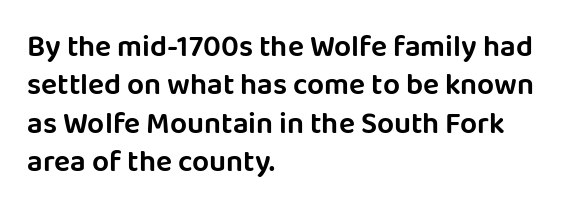
Q: Is the text italic (slanted)? A: No, it is upright.
Q: Is the typeface a serif or a sans-serif typeface? A: Sans-serif.
Q: Is the text underlined? A: No.
Q: How is the paragraph aligned? A: Left-aligned.
Q: Is the spacing between letters normal or unusually wide? A: Normal.
Q: Is the spacing between lines tight, normal or loose? A: Normal.
Q: Width (condensed, normal, or wide)? A: Normal.
Q: Stroke contrast? A: Low.
Q: x-height? A: Large.
Q: Monospaced? A: No.
